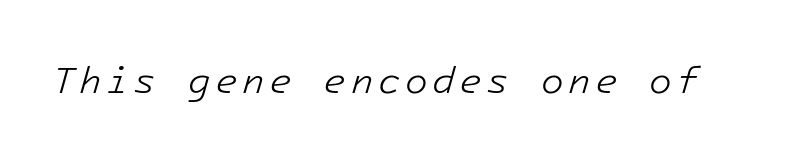
The image shows 37 px light type, italic (leaning right); set not underlined; low stroke contrast and a medium x-height.
